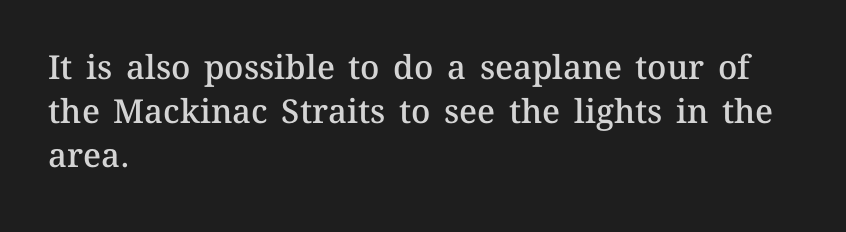
{"italic": "no", "bold": "semi", "weight": "semibold", "width": "normal", "stroke_contrast": "medium", "x_height": "medium", "monospaced": "no", "underline": "no", "align": "left", "line_spacing": "normal", "line_spacing_ratio": 1.33, "letter_spacing": "normal", "letter_spacing_em": 0.0, "glyph_px": 33}
